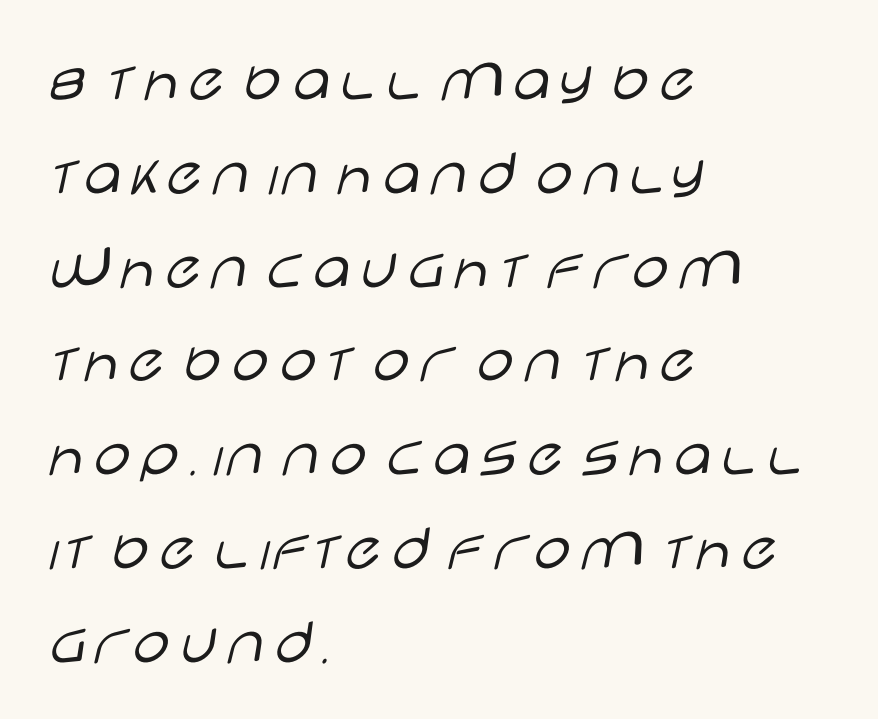
Q: Is the text bold? A: No.
Q: Is the text italic (slanted)? A: Yes.
Q: Is the typeface a serif or a sans-serif typeface? A: Sans-serif.
Q: Is the text underlined? A: No.
Q: How is the paragraph aligned? A: Left-aligned.
Q: Is the spacing between letters normal or unusually wide? A: Normal.
Q: Is the spacing between lines tight, normal or loose? A: Normal.
Q: Width (condensed, normal, or wide)? A: Wide.
Q: Stroke contrast? A: Low.
Q: x-height? A: Large.
Q: Monospaced? A: No.
